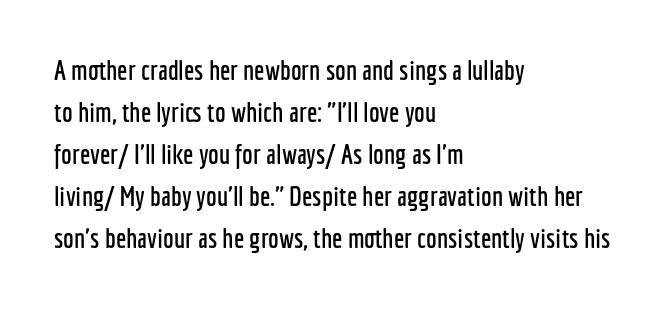
The image shows 27 px text type, upright; set left-aligned, normal line spacing (1.56x), normal letter spacing, not underlined.
